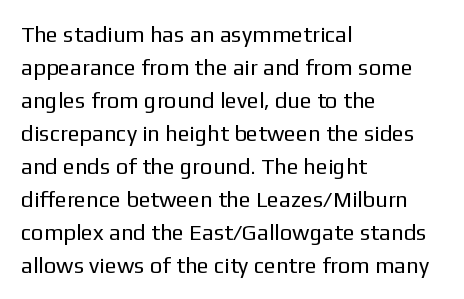
{"italic": "no", "bold": "no", "underline": "no", "align": "left", "line_spacing": "normal", "line_spacing_ratio": 1.5, "letter_spacing": "normal", "letter_spacing_em": 0.0, "glyph_px": 22}
